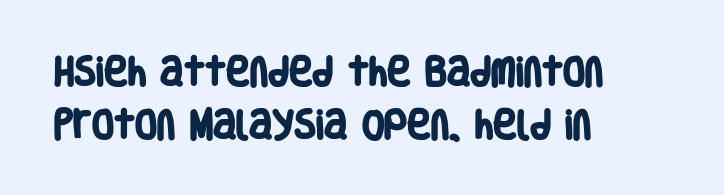
The image shows 32 px heavy, condensed sans-serif type; set left-aligned, normal line spacing (1.67x), normal letter spacing, not underlined; low stroke contrast and a large x-height.
